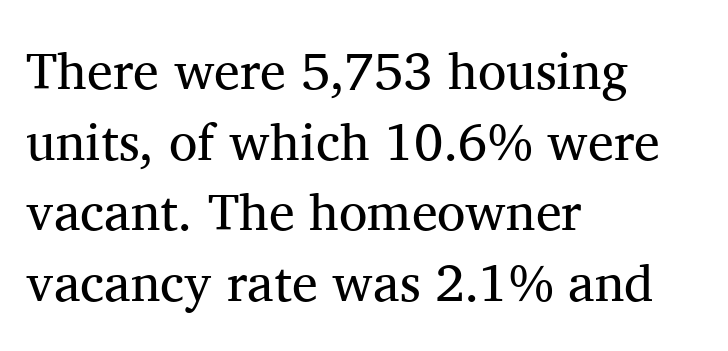
The image shows 52 px regular-weight serif type, upright; set left-aligned, normal line spacing (1.36x), normal letter spacing, not underlined; medium stroke contrast and a medium x-height.
